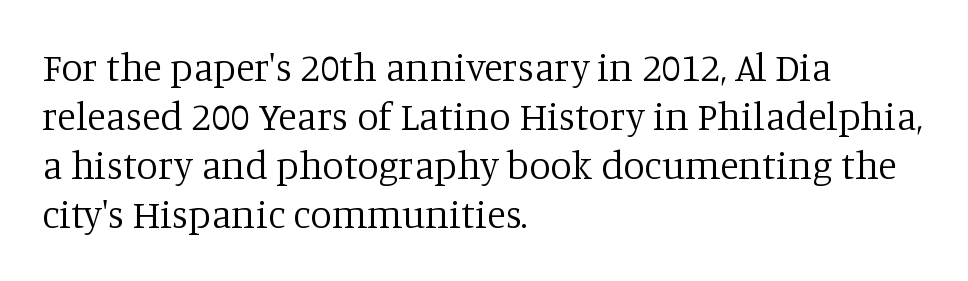
I'd call this a serif setting — the letters wear small feet. Stroke mass is kept to a normal reading level or below. The text block is weighted toward the left margin, trailing off unevenly rightward. Spacing verdict: proportional, widths tailored to each character.
